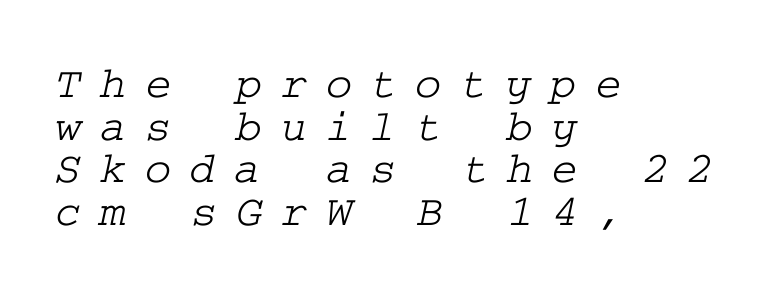
{"serif": "yes", "width": "wide", "stroke_contrast": "low", "x_height": "medium", "underline": "no", "align": "left", "line_spacing": "tight", "line_spacing_ratio": 0.95, "letter_spacing": "wide", "letter_spacing_em": 0.41, "glyph_px": 45}
